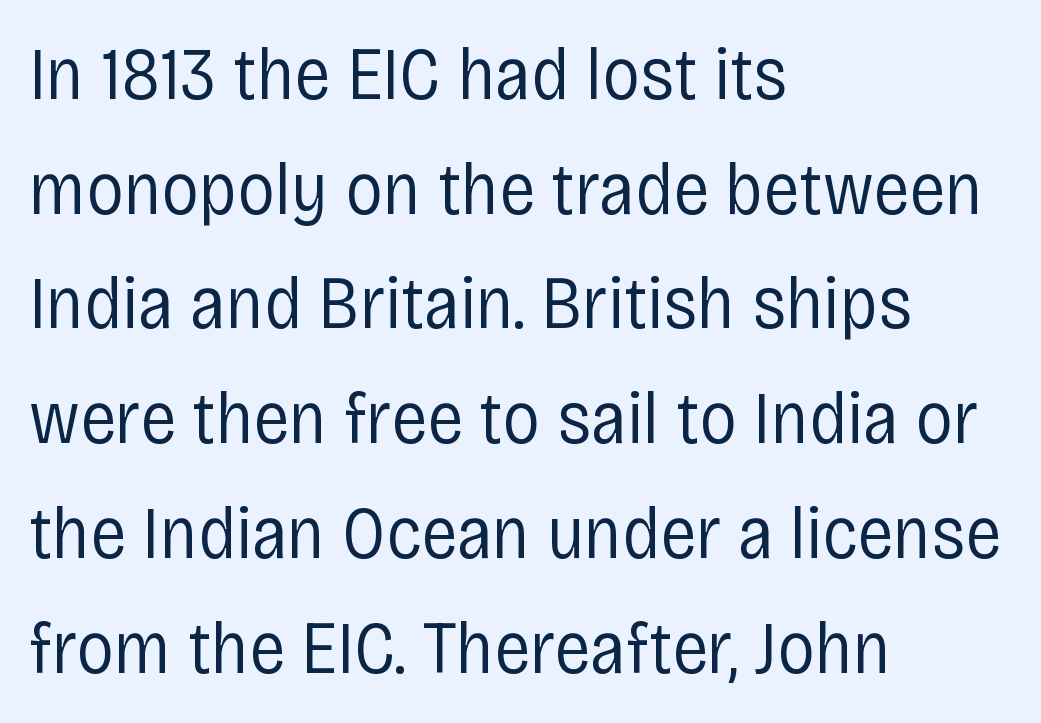
The image shows 75 px regular-weight, condensed sans-serif type, upright; set left-aligned, normal line spacing (1.53x), normal letter spacing, not underlined; low stroke contrast and a large x-height.
